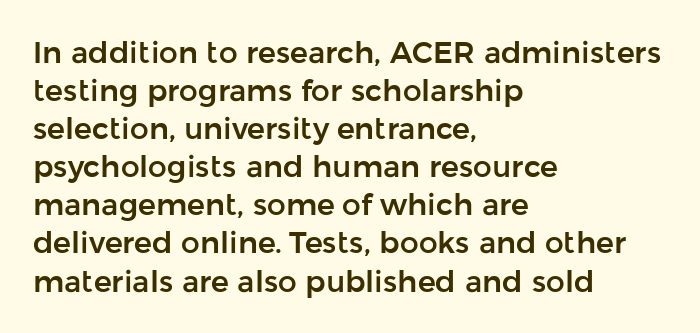
Q: Is the text italic (slanted)? A: No, it is upright.
Q: Is the typeface a serif or a sans-serif typeface? A: Sans-serif.
Q: Is the text underlined? A: No.
Q: How is the paragraph aligned? A: Left-aligned.
Q: Is the spacing between letters normal or unusually wide? A: Normal.
Q: Is the spacing between lines tight, normal or loose? A: Normal.
Q: Width (condensed, normal, or wide)? A: Normal.
Q: Stroke contrast? A: Low.
Q: x-height? A: Medium.
Q: Monospaced? A: No.
